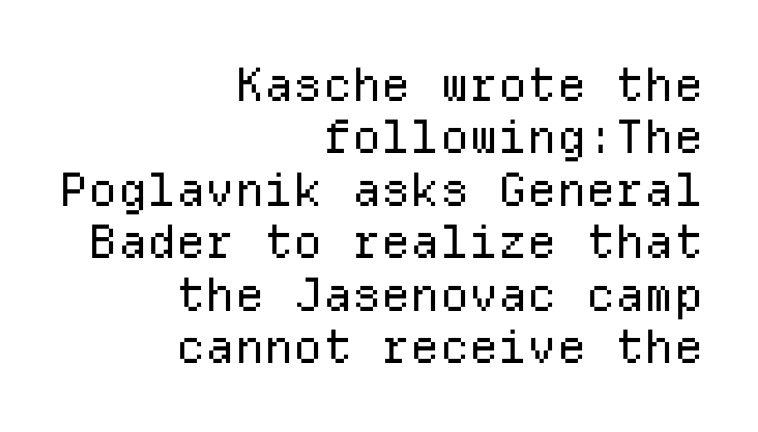
Q: Is the text bold? A: No.
Q: Is the text italic (slanted)? A: No, it is upright.
Q: Is the typeface a serif or a sans-serif typeface? A: Sans-serif.
Q: Is the text underlined? A: No.
Q: How is the paragraph aligned? A: Right-aligned.
Q: Is the spacing between letters normal or unusually wide? A: Normal.
Q: Is the spacing between lines tight, normal or loose? A: Tight.
Q: Width (condensed, normal, or wide)? A: Normal.
Q: Stroke contrast? A: Low.
Q: x-height? A: Medium.
Q: Monospaced? A: Yes.
